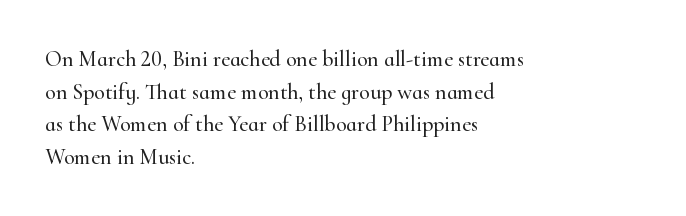
{"italic": "no", "underline": "no", "align": "left", "line_spacing": "normal", "line_spacing_ratio": 1.48, "letter_spacing": "normal", "letter_spacing_em": 0.0, "glyph_px": 22}
